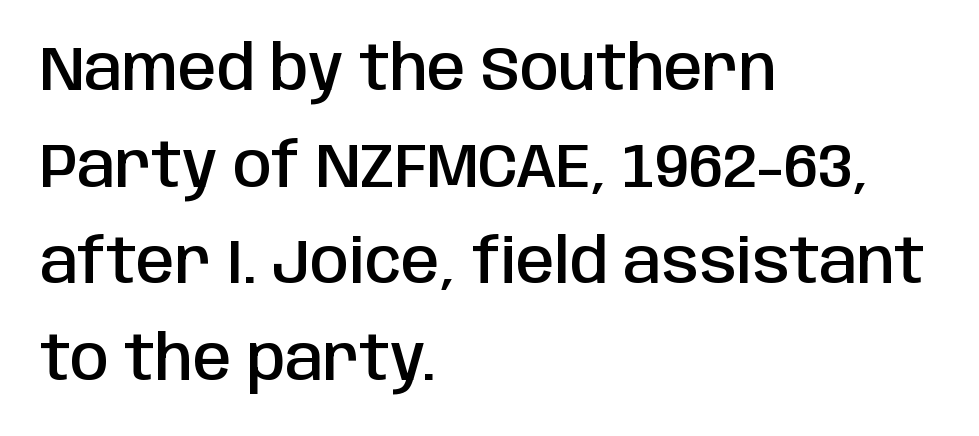
{"serif": "no", "italic": "no", "bold": "semi", "weight": "semibold", "width": "condensed", "stroke_contrast": "low", "x_height": "large", "monospaced": "no", "underline": "no", "align": "left", "line_spacing": "normal", "line_spacing_ratio": 1.56, "letter_spacing": "normal", "letter_spacing_em": 0.0, "glyph_px": 62}
